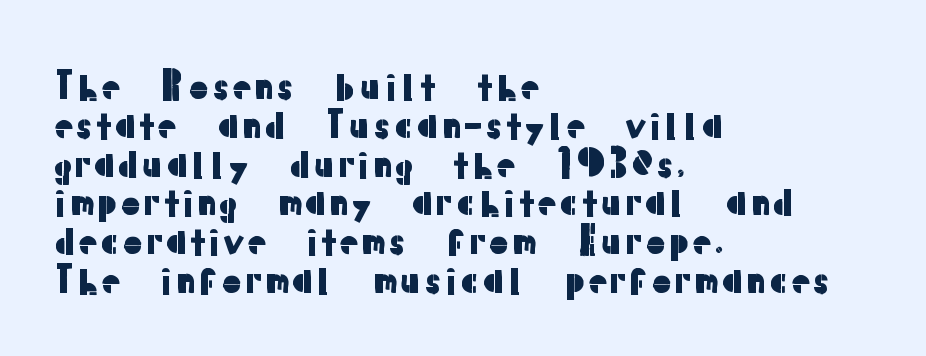
Interline gaps are noticeably narrow in this sample. Nobody touched the tracking dial on this one. Lines of text with bare space underneath. Vertical strokes here are truly vertical.
